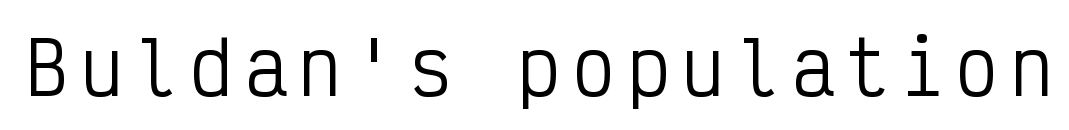
Q: Is the text bold? A: No.
Q: Is the text italic (slanted)? A: No, it is upright.
Q: Is the typeface a serif or a sans-serif typeface? A: Sans-serif.
Q: Is the text underlined? A: No.
Q: Width (condensed, normal, or wide)? A: Condensed.
Q: Stroke contrast? A: Low.
Q: x-height? A: Medium.
Q: Monospaced? A: Yes.
